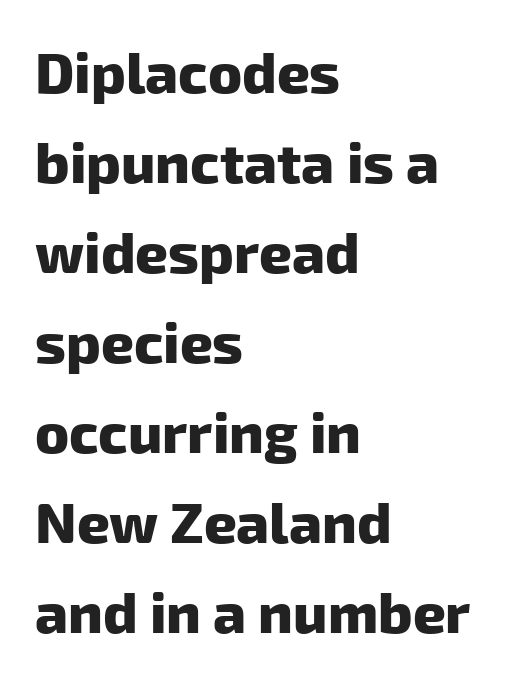
{"serif": "no", "bold": "yes", "weight": "heavy", "width": "normal", "stroke_contrast": "low", "x_height": "medium", "monospaced": "no", "underline": "no", "align": "left", "line_spacing": "normal", "line_spacing_ratio": 1.58, "letter_spacing": "normal", "letter_spacing_em": 0.0, "glyph_px": 57}
